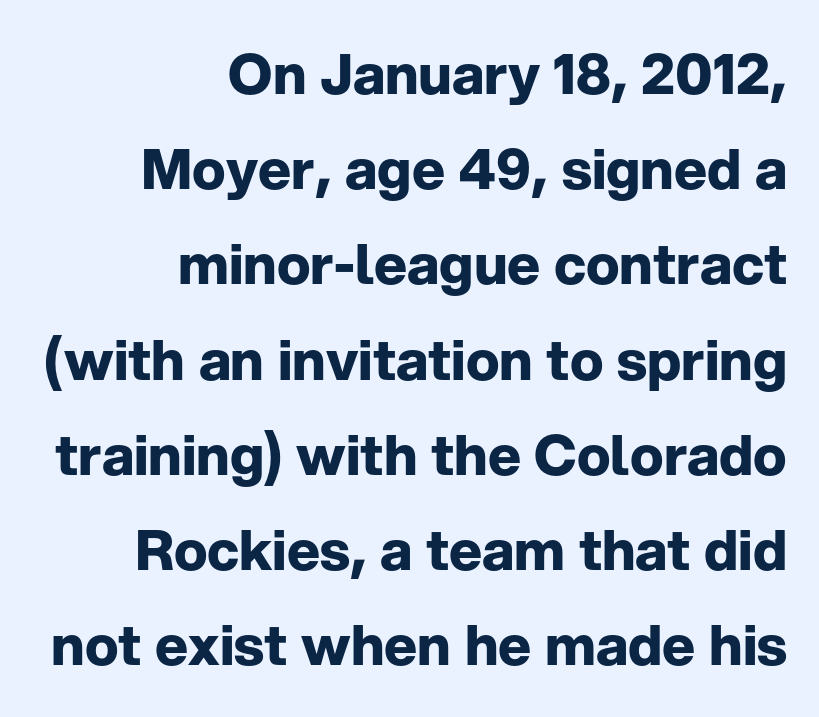
{"serif": "no", "italic": "no", "bold": "yes", "weight": "bold", "width": "normal", "stroke_contrast": "low", "x_height": "medium", "monospaced": "no", "underline": "no", "align": "right", "line_spacing": "normal", "line_spacing_ratio": 1.7, "letter_spacing": "normal", "letter_spacing_em": 0.0, "glyph_px": 56}
